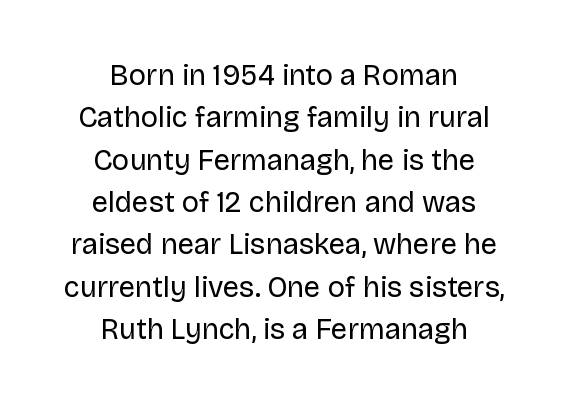
{"serif": "no", "italic": "no", "bold": "no", "weight": "regular", "width": "normal", "stroke_contrast": "low", "x_height": "large", "monospaced": "no", "underline": "no", "align": "center", "line_spacing": "normal", "line_spacing_ratio": 1.46, "letter_spacing": "normal", "letter_spacing_em": 0.0, "glyph_px": 29}
